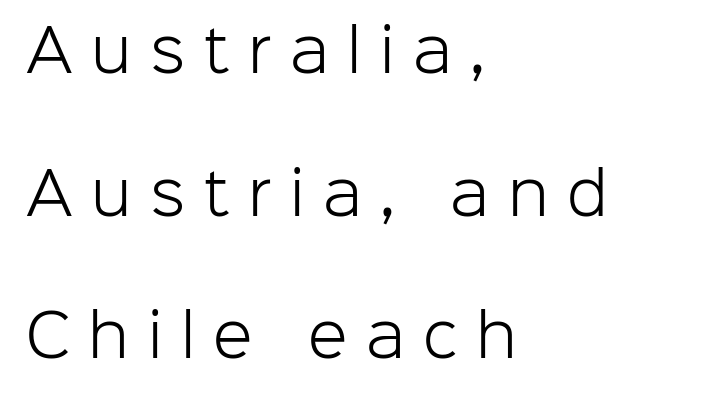
Q: Is the text bold? A: No.
Q: Is the text italic (slanted)? A: No, it is upright.
Q: Is the typeface a serif or a sans-serif typeface? A: Sans-serif.
Q: Is the text underlined? A: No.
Q: How is the paragraph aligned? A: Left-aligned.
Q: Is the spacing between letters normal or unusually wide? A: Unusually wide.
Q: Is the spacing between lines tight, normal or loose? A: Loose.
Q: Width (condensed, normal, or wide)? A: Normal.
Q: Stroke contrast? A: Low.
Q: x-height? A: Medium.
Q: Monospaced? A: No.
